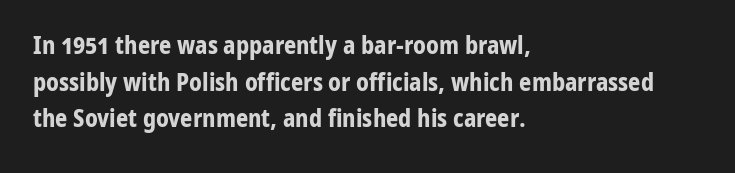
Q: Is the text bold? A: Yes.
Q: Is the text italic (slanted)? A: No, it is upright.
Q: Is the text underlined? A: No.
Q: How is the paragraph aligned? A: Left-aligned.
Q: Is the spacing between letters normal or unusually wide? A: Normal.
Q: Is the spacing between lines tight, normal or loose? A: Normal.
